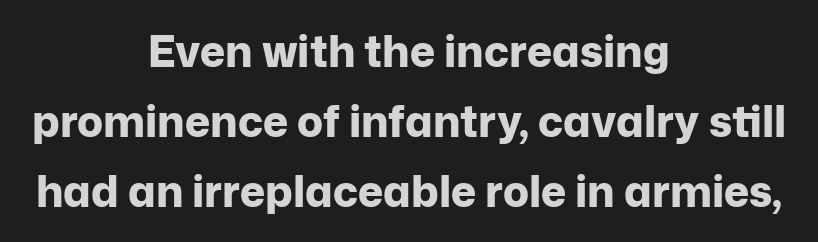
The image shows 43 px bold sans-serif type, upright; set centered, normal line spacing (1.63x), normal letter spacing, not underlined; low stroke contrast and a medium x-height.
